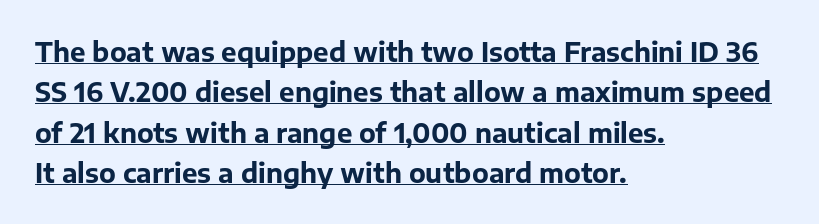
{"italic": "no", "bold": "yes", "underline": "yes", "align": "left", "line_spacing": "normal", "line_spacing_ratio": 1.55, "letter_spacing": "normal", "letter_spacing_em": 0.0, "glyph_px": 26}
